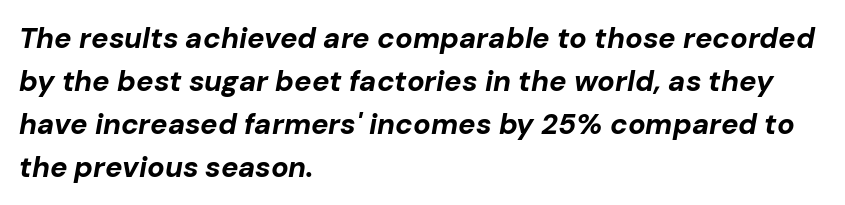
{"italic": "yes", "lean": "right", "slant_degrees": 10, "bold": "yes", "weight": "bold", "width": "normal", "stroke_contrast": "low", "x_height": "medium", "monospaced": "no", "underline": "no", "align": "left", "line_spacing": "normal", "line_spacing_ratio": 1.48, "letter_spacing": "normal", "letter_spacing_em": 0.0, "glyph_px": 29}
